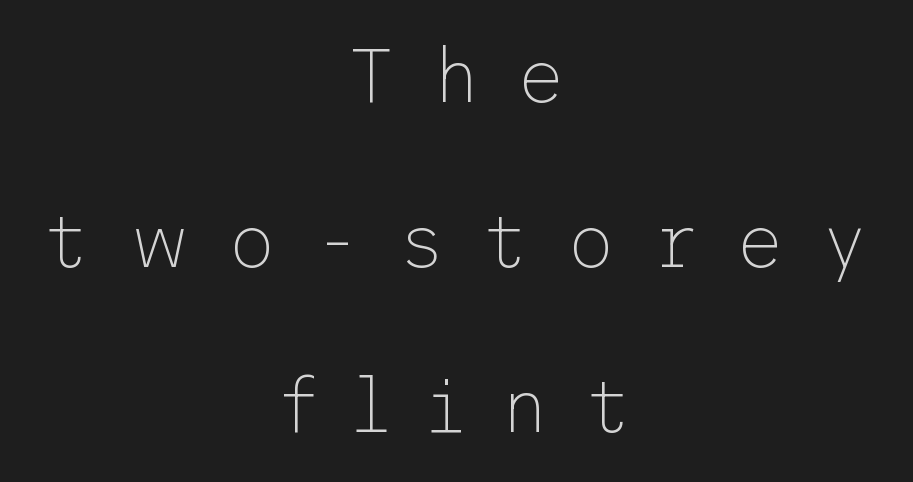
Posture: vertical. Nobody drew a line under any word here. In CSS terms this would be text-align: center. You can tell from the bare stems that sans-serif type was used. This rendering widens character spacing well past its baseline value. A quiet, ordinary-to-light weight characterises the typeface.
